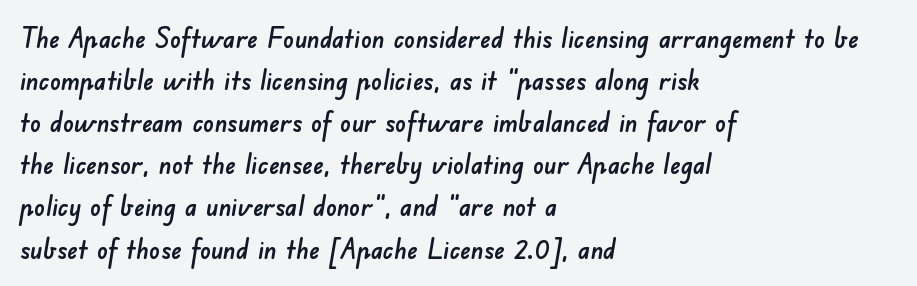
Words float on clear page, feet unadorned. The block of text has a typical density, with ordinary space between rows. You could call the tracking neutral — neither tight nor loose. Teacher's note: observe the even left margin — that is flush-left alignment.
